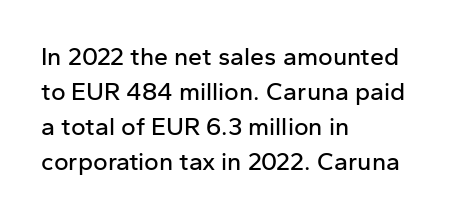
{"italic": "no", "underline": "no", "align": "left", "line_spacing": "normal", "line_spacing_ratio": 1.4, "letter_spacing": "normal", "letter_spacing_em": 0.0, "glyph_px": 25}
